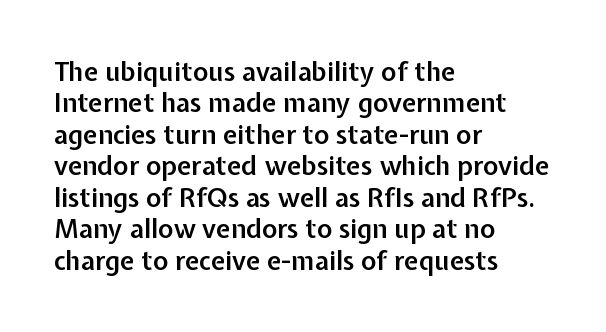
Q: Is the text bold? A: Semi-bold.
Q: Is the text italic (slanted)? A: No, it is upright.
Q: Is the text underlined? A: No.
Q: How is the paragraph aligned? A: Left-aligned.
Q: Is the spacing between letters normal or unusually wide? A: Normal.
